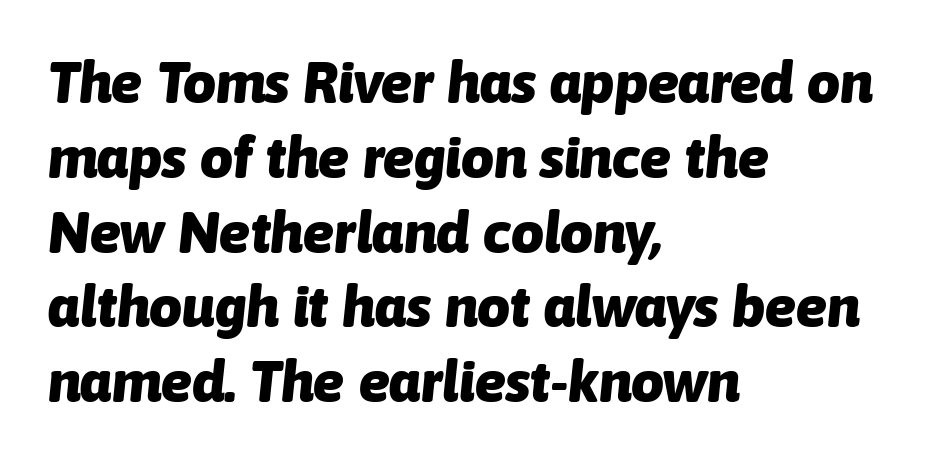
{"italic": "yes", "lean": "right", "slant_degrees": 6, "bold": "yes", "weight": "heavy", "width": "normal", "stroke_contrast": "low", "x_height": "medium", "monospaced": "no", "underline": "no", "align": "left", "line_spacing": "normal", "line_spacing_ratio": 1.29, "letter_spacing": "normal", "letter_spacing_em": 0.0, "glyph_px": 58}
